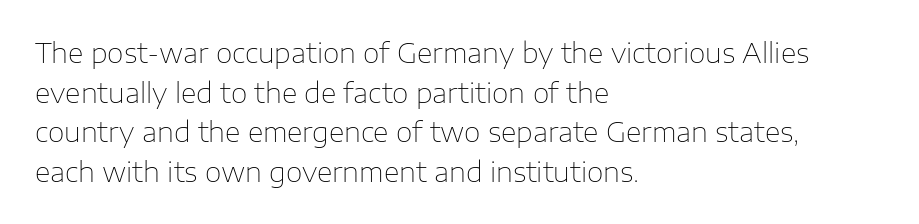
The image shows 27 px text type, upright; set left-aligned, normal line spacing (1.47x), normal letter spacing, not underlined.
